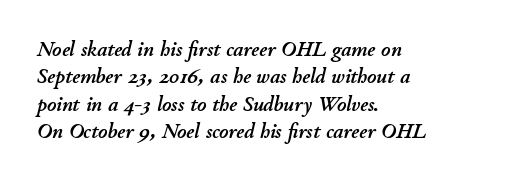
Compared with typical body copy, the letter spacing here is the same. Emphasis-style slanted type is in use. Caption: multi-line text, flush left, ragged right. Has an underline been added? It has not.
